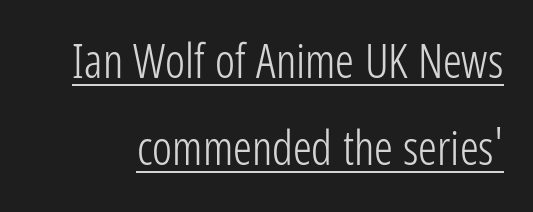
Q: Is the text bold? A: No.
Q: Is the text italic (slanted)? A: No, it is upright.
Q: Is the typeface a serif or a sans-serif typeface? A: Sans-serif.
Q: Is the text underlined? A: Yes.
Q: Is the spacing between letters normal or unusually wide? A: Normal.
Q: Width (condensed, normal, or wide)? A: Condensed.
Q: Stroke contrast? A: Low.
Q: x-height? A: Medium.
Q: Monospaced? A: No.
